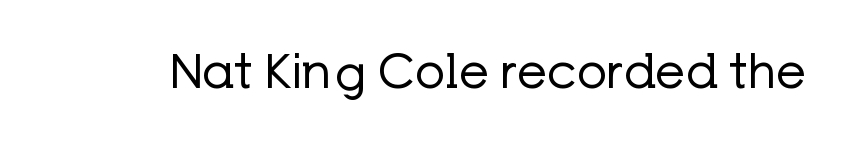
The image shows 47 px regular-weight sans-serif type, upright; set normal letter spacing, not underlined; low stroke contrast and a medium x-height.
